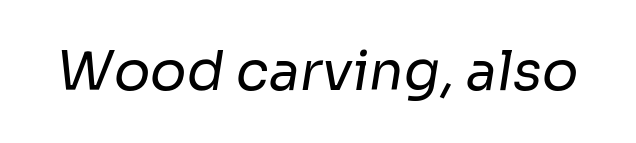
Letterform terminals end flat and unadorned throughout the passage. Is the letter spacing exaggerated? No — it looks like the ordinary default. Rule under the text: the space is simply empty. Looks like regular typesetting: each glyph gets only the width it needs. Heft: none added — not bold.
